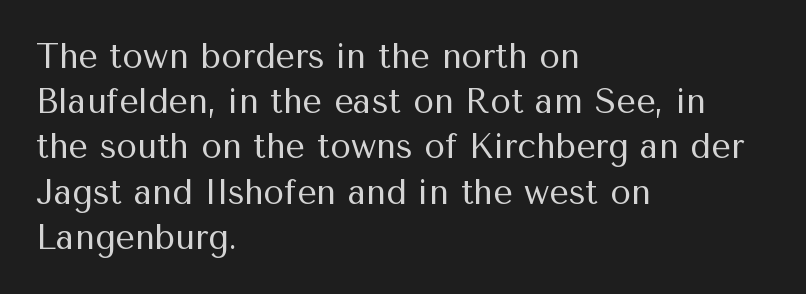
{"serif": "no", "italic": "no", "bold": "no", "weight": "regular", "width": "normal", "stroke_contrast": "medium", "x_height": "medium", "monospaced": "no", "underline": "no", "align": "left", "line_spacing": "normal", "line_spacing_ratio": 1.33, "letter_spacing": "normal", "letter_spacing_em": 0.0, "glyph_px": 34}
